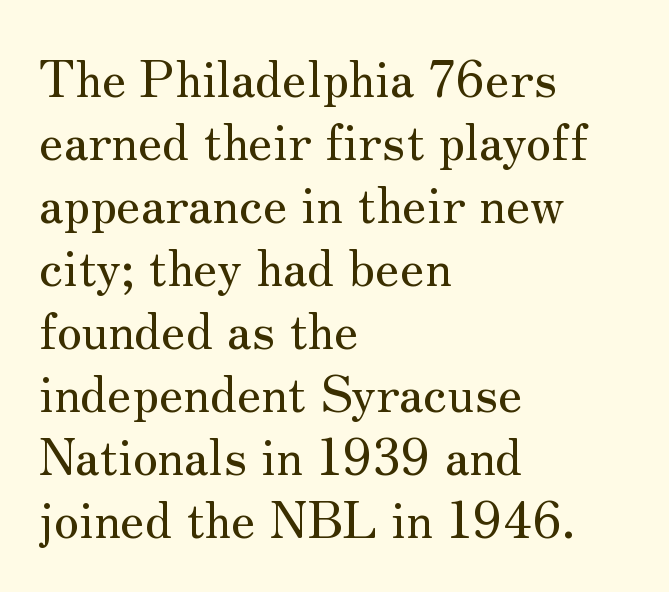
Q: Is the text italic (slanted)? A: No, it is upright.
Q: Is the typeface a serif or a sans-serif typeface? A: Serif.
Q: Is the text underlined? A: No.
Q: How is the paragraph aligned? A: Left-aligned.
Q: Is the spacing between letters normal or unusually wide? A: Normal.
Q: Is the spacing between lines tight, normal or loose? A: Normal.
Q: Width (condensed, normal, or wide)? A: Normal.
Q: Stroke contrast? A: Medium.
Q: x-height? A: Small.
Q: Monospaced? A: No.
